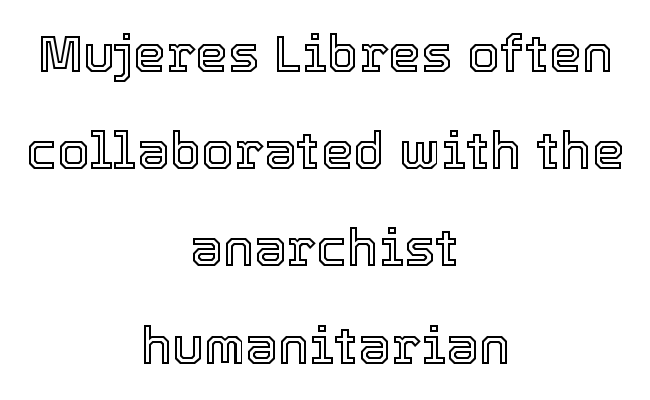
{"italic": "no", "width": "normal", "x_height": "medium", "monospaced": "no", "underline": "no", "align": "center", "line_spacing_ratio": 1.87, "letter_spacing": "normal", "letter_spacing_em": 0.0, "glyph_px": 52}
